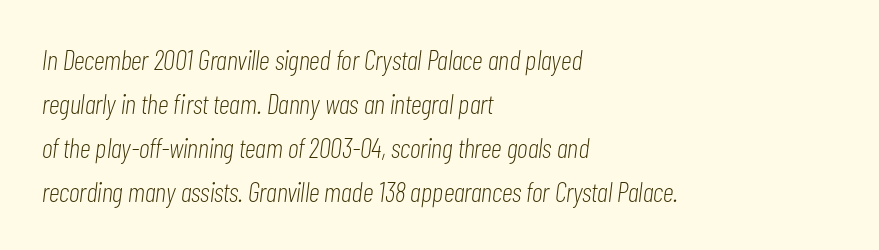
Q: Is the text bold? A: No.
Q: Is the text italic (slanted)? A: Yes, it leans right by about 7 degrees.
Q: Is the text underlined? A: No.
Q: How is the paragraph aligned? A: Left-aligned.
Q: Is the spacing between letters normal or unusually wide? A: Normal.
Q: Is the spacing between lines tight, normal or loose? A: Normal.
Q: Width (condensed, normal, or wide)? A: Condensed.
Q: Stroke contrast? A: Low.
Q: x-height? A: Medium.
Q: Monospaced? A: No.
